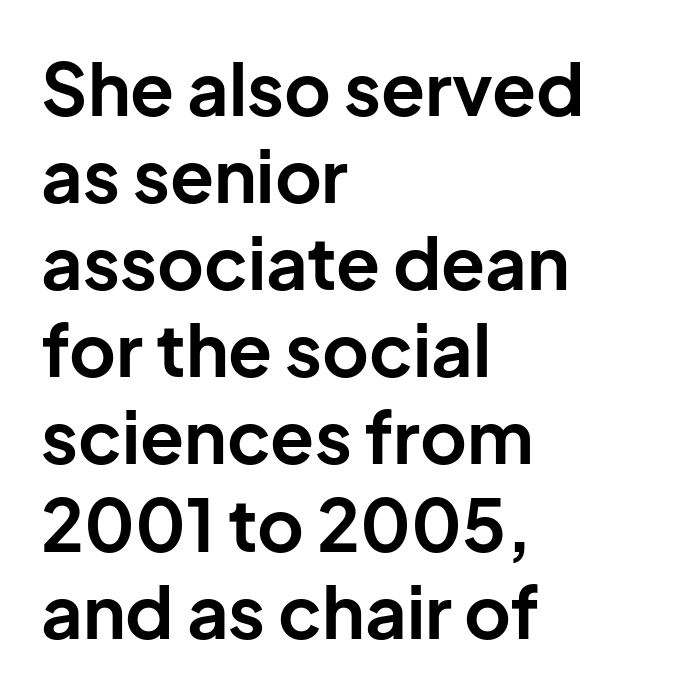
The image shows 72 px bold sans-serif type, upright; set left-aligned, line spacing 1.21x, normal letter spacing, not underlined; low stroke contrast and a medium x-height.
